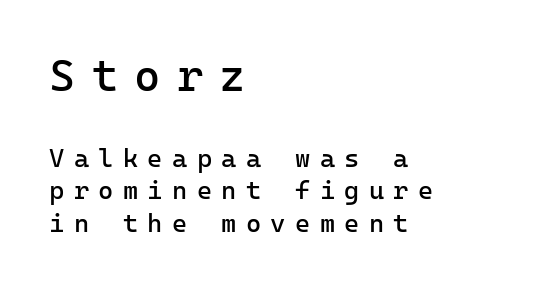
Q: Is the text bold? A: No.
Q: Is the text italic (slanted)? A: No, it is upright.
Q: Is the typeface a serif or a sans-serif typeface? A: Sans-serif.
Q: Is the text underlined? A: No.
Q: How is the paragraph aligned? A: Left-aligned.
Q: Is the spacing between letters normal or unusually wide? A: Unusually wide.
Q: Is the spacing between lines tight, normal or loose? A: Normal.
Q: Which block of text is set in a larger size, the first (top) or the second (bottom)? A: The first (top) one.
Q: Width (condensed, normal, or wide)? A: Normal.
Q: Stroke contrast? A: Low.
Q: x-height? A: Medium.
Q: Monospaced? A: Yes.
